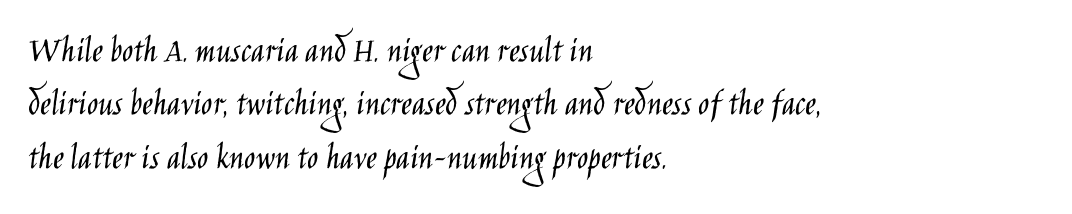
Q: Is the text bold? A: No.
Q: Is the text italic (slanted)? A: Yes.
Q: Is the typeface a serif or a sans-serif typeface? A: Sans-serif.
Q: Is the text underlined? A: No.
Q: How is the paragraph aligned? A: Left-aligned.
Q: Is the spacing between letters normal or unusually wide? A: Normal.
Q: Is the spacing between lines tight, normal or loose? A: Normal.
Q: Width (condensed, normal, or wide)? A: Condensed.
Q: Stroke contrast? A: Low.
Q: x-height? A: Large.
Q: Monospaced? A: No.
